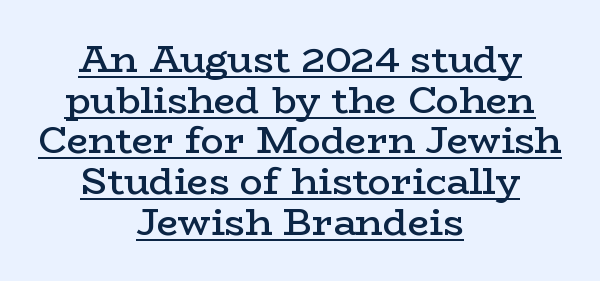
{"serif": "yes", "italic": "no", "bold": "semi", "weight": "semibold", "width": "wide", "stroke_contrast": "low", "x_height": "medium", "monospaced": "no", "underline": "yes", "align": "center", "line_spacing": "tight", "line_spacing_ratio": 1.07, "letter_spacing": "normal", "letter_spacing_em": 0.0, "glyph_px": 38}
